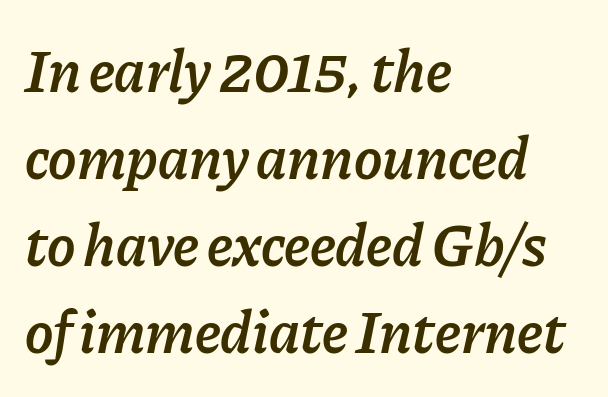
The image shows 60 px semibold type, italic (leaning right); set left-aligned, normal line spacing (1.45x), normal letter spacing, not underlined; low stroke contrast and a medium x-height.
